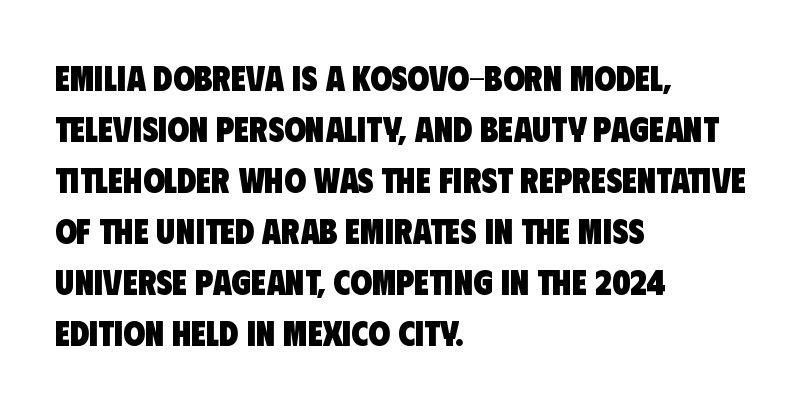
{"serif": "no", "bold": "yes", "weight": "heavy", "width": "condensed", "stroke_contrast": "low", "x_height": "large", "monospaced": "no", "underline": "no", "align": "left", "line_spacing": "normal", "line_spacing_ratio": 1.46, "letter_spacing": "normal", "letter_spacing_em": 0.0, "glyph_px": 35}
